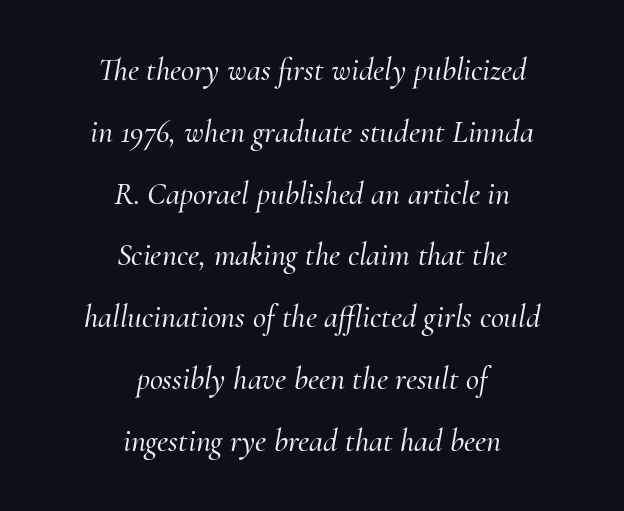
Here the designer chose a conventional face with non-uniform glyph widths. Honestly, the rows look like they've been pulled way apart. Slant detected: the letters are inclined. Anything drawn beneath the words? Only blank space. The tracking reads as untouched default to a designer's eye. The glyphs in this specimen are seriffed.
